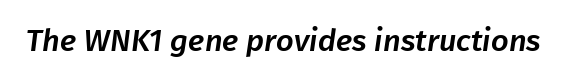
Rule under the text: the space is simply empty. Spacing between characters is what you'd get straight out of the box. Spacing verdict: proportional, widths tailored to each character. The text was rendered using a sans face with plain stroke endings.
